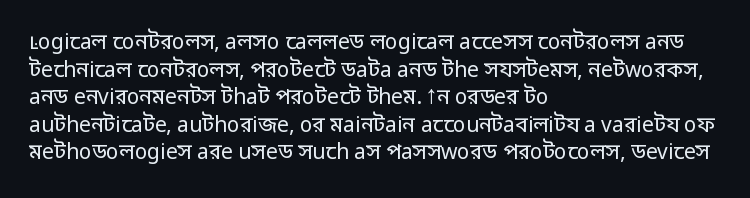
Q: Is the text bold? A: No.
Q: Is the text italic (slanted)? A: No, it is upright.
Q: Is the text underlined? A: No.
Q: How is the paragraph aligned? A: Left-aligned.
Q: Is the spacing between letters normal or unusually wide? A: Normal.
Q: Is the spacing between lines tight, normal or loose? A: Normal.
